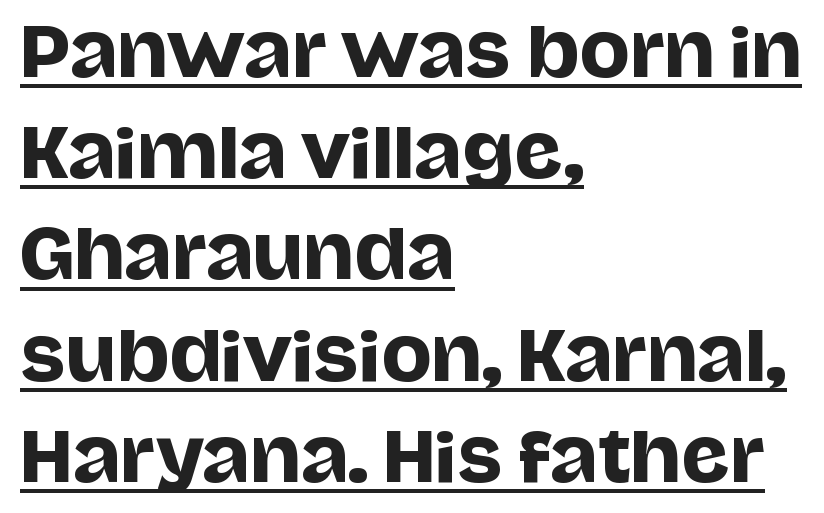
The image shows 67 px sans-serif type, upright; set left-aligned, normal line spacing (1.51x), normal letter spacing, underlined; low stroke contrast and a large x-height.
